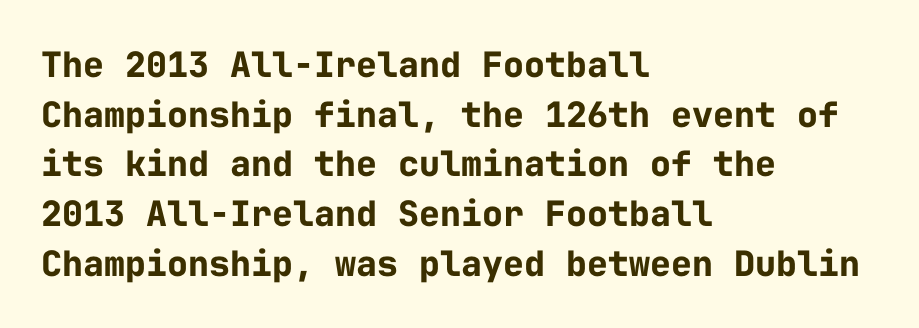
The image shows 35 px bold sans-serif type, upright, monospaced; set left-aligned, normal line spacing (1.42x), normal letter spacing, not underlined; low stroke contrast and a medium x-height.
